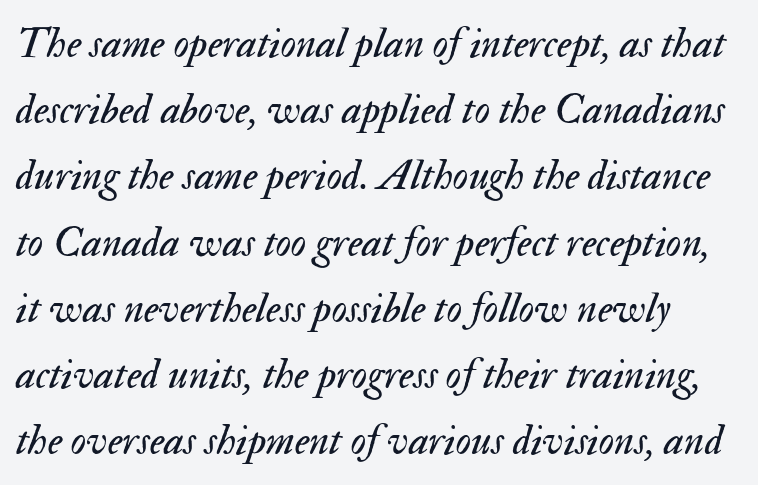
Does extra space separate the letters? No, they use regular spacing. Is this a heavy cut? Hardly; it is regular or lighter. Words float on clear page, feet unadorned. This sample has the flowing, uneven cadence of proportional lettering. Slant detected: the letters are inclined. The rows are spaced the way most documents space them.
